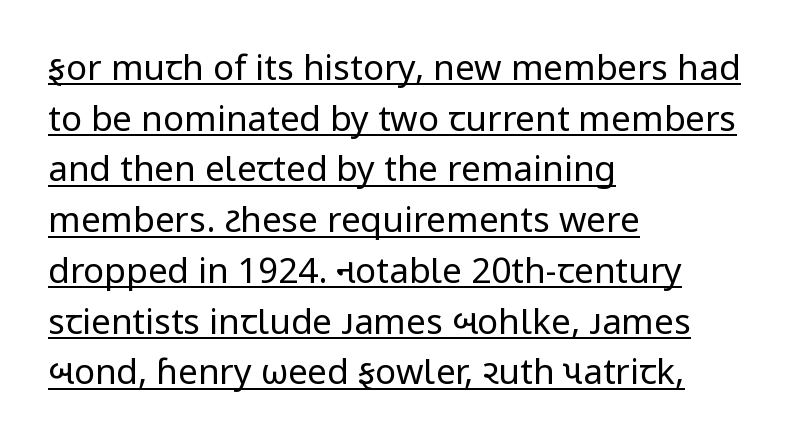
Q: Is the text bold? A: No.
Q: Is the text italic (slanted)? A: No, it is upright.
Q: Is the typeface a serif or a sans-serif typeface? A: Sans-serif.
Q: Is the text underlined? A: Yes.
Q: How is the paragraph aligned? A: Left-aligned.
Q: Is the spacing between letters normal or unusually wide? A: Normal.
Q: Is the spacing between lines tight, normal or loose? A: Normal.
Q: Width (condensed, normal, or wide)? A: Normal.
Q: Stroke contrast? A: Low.
Q: x-height? A: Medium.
Q: Monospaced? A: No.
